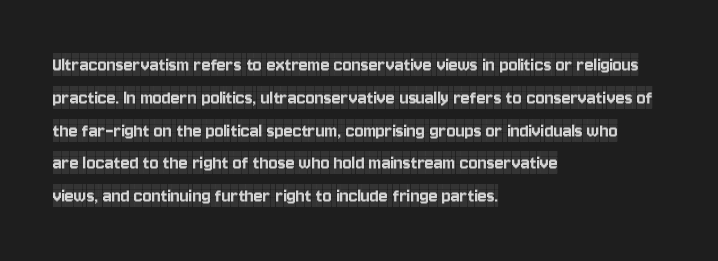
Whoever set this chose a conventional vertical rhythm. Quick note: not italic, upright. Only glyphs here, with clear space below each row. The horizontal fit of the characters is conventional and even. Notice how the passage keeps a crisp vertical edge on the left only.
